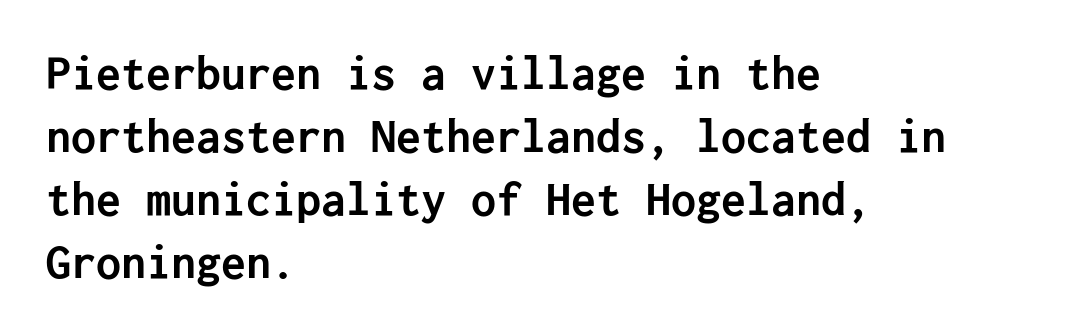
Q: Is the text bold? A: Yes.
Q: Is the text italic (slanted)? A: No, it is upright.
Q: Is the typeface a serif or a sans-serif typeface? A: Sans-serif.
Q: Is the text underlined? A: No.
Q: How is the paragraph aligned? A: Left-aligned.
Q: Is the spacing between letters normal or unusually wide? A: Normal.
Q: Is the spacing between lines tight, normal or loose? A: Normal.
Q: Width (condensed, normal, or wide)? A: Normal.
Q: Stroke contrast? A: Low.
Q: x-height? A: Medium.
